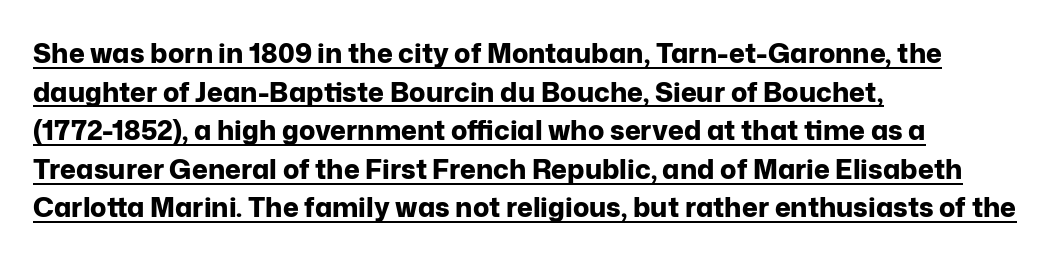
Q: Is the text bold? A: Yes.
Q: Is the text italic (slanted)? A: No, it is upright.
Q: Is the text underlined? A: Yes.
Q: How is the paragraph aligned? A: Left-aligned.
Q: Is the spacing between letters normal or unusually wide? A: Normal.
Q: Is the spacing between lines tight, normal or loose? A: Normal.
